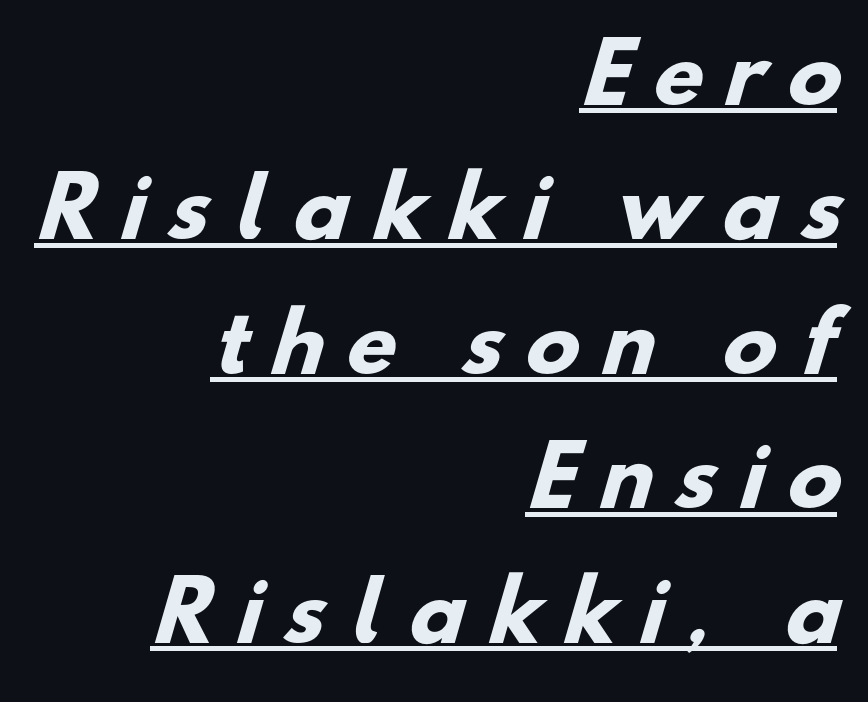
The image shows 80 px heavy sans-serif type; set right-aligned, normal line spacing (1.68x), unusually wide letter spacing (+0.29 em), underlined; low stroke contrast and a small x-height.
